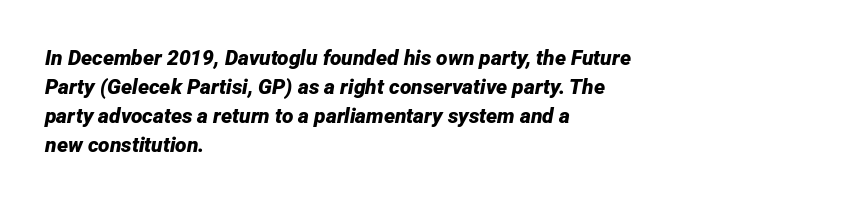
{"italic": "yes", "lean": "right", "slant_degrees": 12, "bold": "yes", "underline": "no", "align": "left", "line_spacing": "normal", "line_spacing_ratio": 1.38, "letter_spacing": "normal", "letter_spacing_em": 0.0, "glyph_px": 21}
